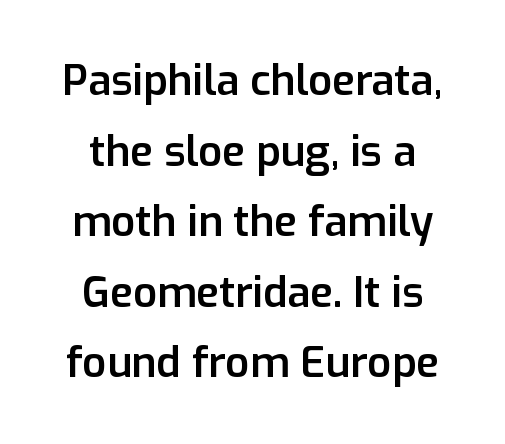
{"serif": "no", "italic": "no", "bold": "semi", "weight": "semibold", "width": "normal", "stroke_contrast": "low", "x_height": "medium", "monospaced": "no", "underline": "no", "align": "center", "line_spacing": "normal", "line_spacing_ratio": 1.68, "letter_spacing": "normal", "letter_spacing_em": 0.0, "glyph_px": 42}
